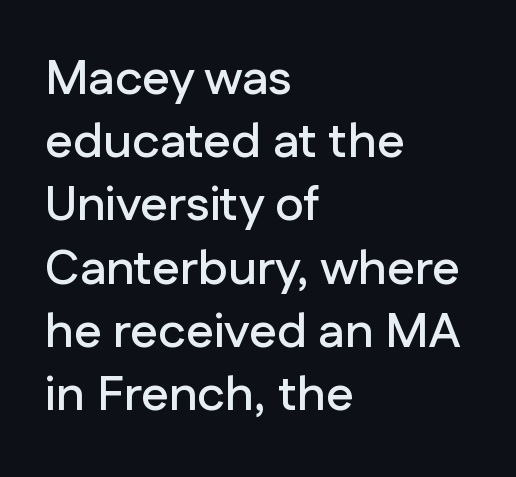
{"serif": "no", "italic": "no", "width": "normal", "stroke_contrast": "low", "x_height": "medium", "monospaced": "no", "underline": "no", "align": "left", "line_spacing": "normal", "line_spacing_ratio": 1.29, "letter_spacing": "normal", "letter_spacing_em": 0.0, "glyph_px": 49}
